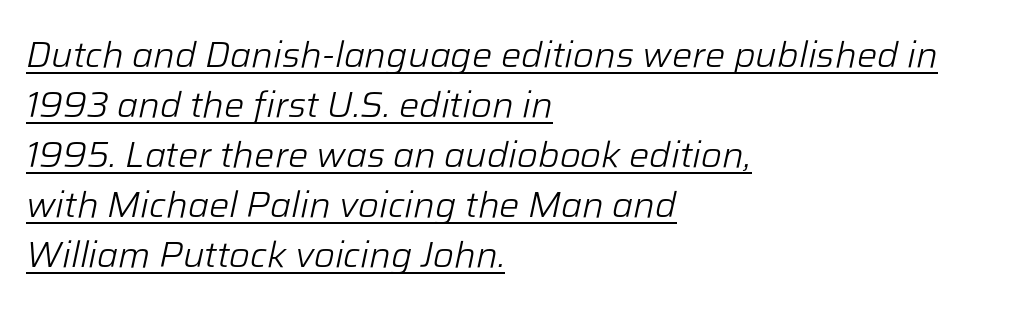
{"italic": "yes", "lean": "right", "slant_degrees": 12, "bold": "no", "weight": "light", "width": "normal", "stroke_contrast": "low", "x_height": "medium", "monospaced": "no", "underline": "yes", "align": "left", "line_spacing": "normal", "line_spacing_ratio": 1.39, "letter_spacing": "normal", "letter_spacing_em": 0.0, "glyph_px": 36}
